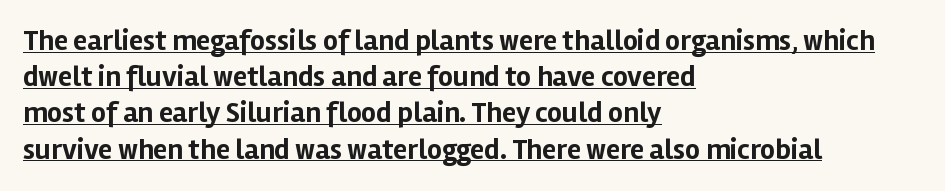
Serifs: no, the terminals of the letterforms are clean. Looks like regular typesetting: each glyph gets only the width it needs. This sample carries an underscore along the baseline area. These lines were composed using upright roman letters.
